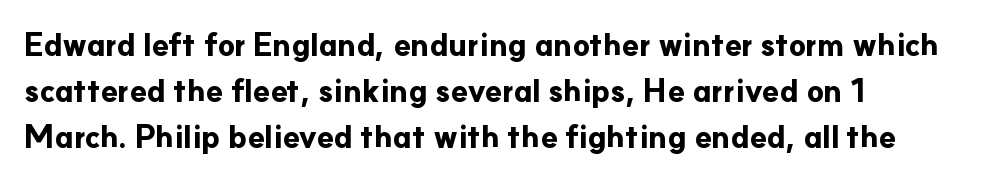
Q: Is the text bold? A: Yes.
Q: Is the text italic (slanted)? A: No, it is upright.
Q: Is the typeface a serif or a sans-serif typeface? A: Sans-serif.
Q: Is the text underlined? A: No.
Q: How is the paragraph aligned? A: Left-aligned.
Q: Is the spacing between letters normal or unusually wide? A: Normal.
Q: Is the spacing between lines tight, normal or loose? A: Normal.
Q: Width (condensed, normal, or wide)? A: Normal.
Q: Stroke contrast? A: Low.
Q: x-height? A: Small.
Q: Monospaced? A: No.
